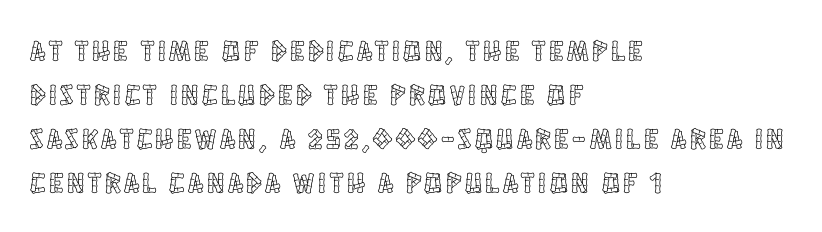
Q: Is the text italic (slanted)? A: No, it is upright.
Q: Is the text underlined? A: No.
Q: How is the paragraph aligned? A: Left-aligned.
Q: Is the spacing between lines tight, normal or loose? A: Normal.
Q: Width (condensed, normal, or wide)? A: Condensed.
Q: x-height? A: Large.
Q: Monospaced? A: No.
